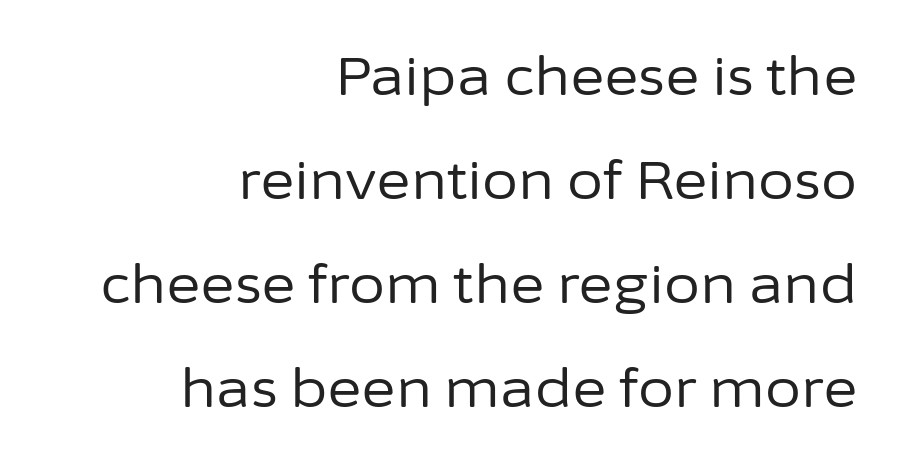
The font's upright variant was chosen for this text. You can tell from the bare stems that sans-serif type was used. Honestly, the letter spacing is just normal — you wouldn't notice it. The zone under the glyphs is completely vacant. Teacher's note: observe the even right margin — that is flush-right alignment.
